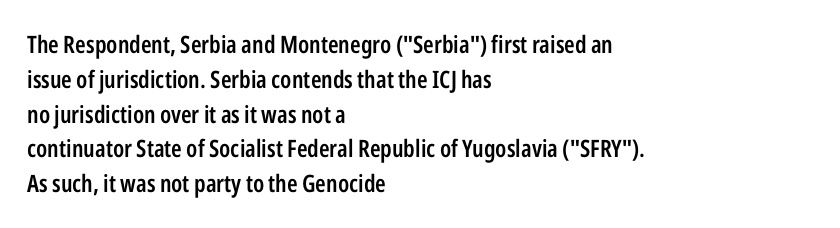
{"italic": "no", "bold": "semi", "underline": "no", "align": "left", "line_spacing": "normal", "line_spacing_ratio": 1.45, "letter_spacing": "normal", "letter_spacing_em": 0.0, "glyph_px": 24}
